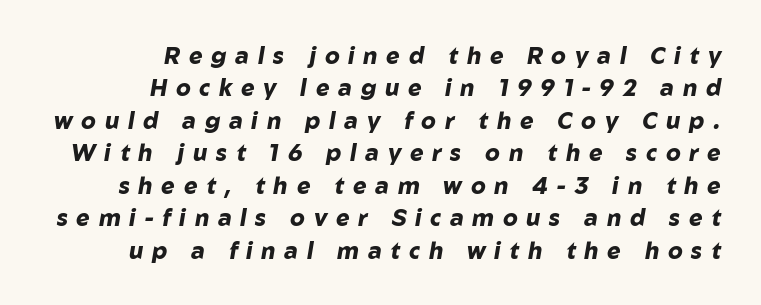
In CSS terms this would be text-align: right. Glance below the letters and you will spot only blank space. Someone cranked the tracking dial way up on this one. Does the leading feel generous? No, just average. Emphasis-style slanted type is in use.
